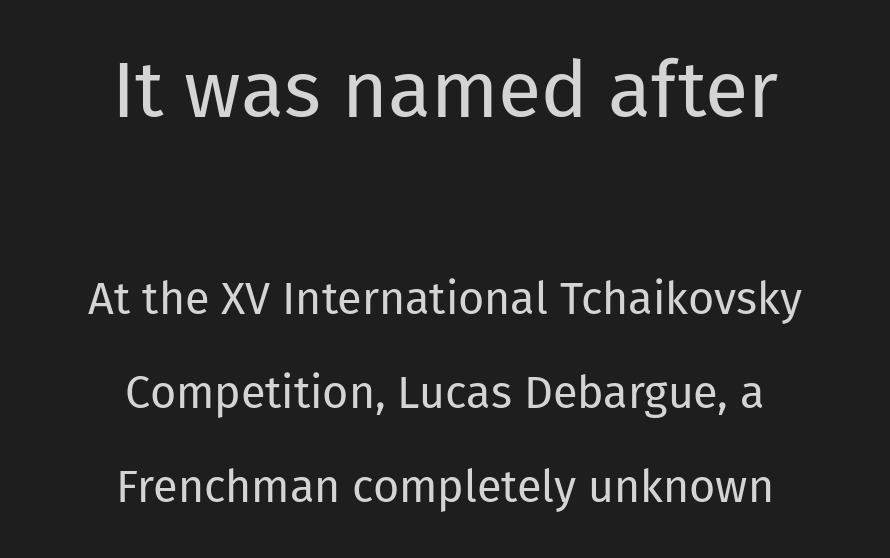
{"serif": "no", "italic": "no", "bold": "no", "weight": "regular", "width": "normal", "stroke_contrast": "low", "x_height": "medium", "monospaced": "no", "underline": "no", "align": "center", "line_spacing": "loose", "line_spacing_ratio": 2.09, "letter_spacing": "normal", "letter_spacing_em": 0.0, "larger_block": "first", "size_ratio": 1.76, "glyph_px": 79}
